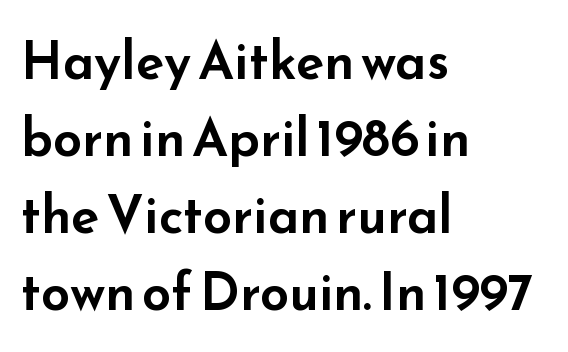
{"serif": "no", "italic": "no", "width": "wide", "stroke_contrast": "low", "x_height": "small", "monospaced": "no", "underline": "no", "align": "left", "line_spacing": "normal", "line_spacing_ratio": 1.48, "letter_spacing": "normal", "letter_spacing_em": 0.0, "glyph_px": 52}
